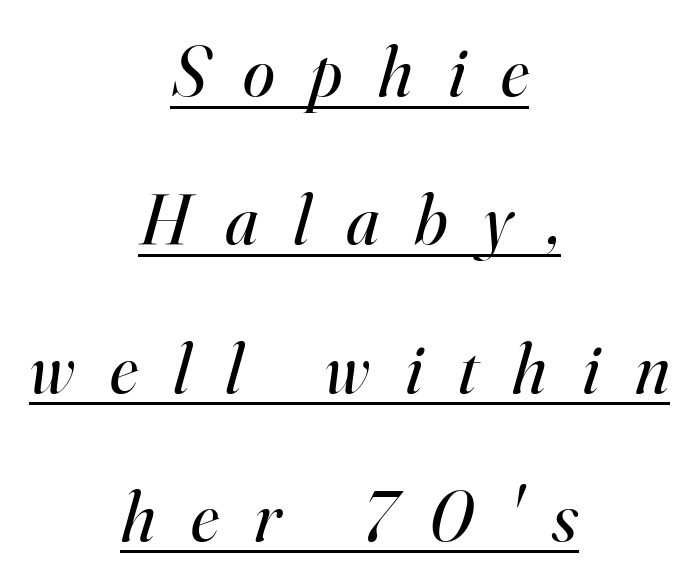
The image shows 72 px regular-weight serif type, italic (leaning right); set centered, loose line spacing (2.06x), unusually wide letter spacing (+0.49 em), underlined; high stroke contrast and a small x-height.
